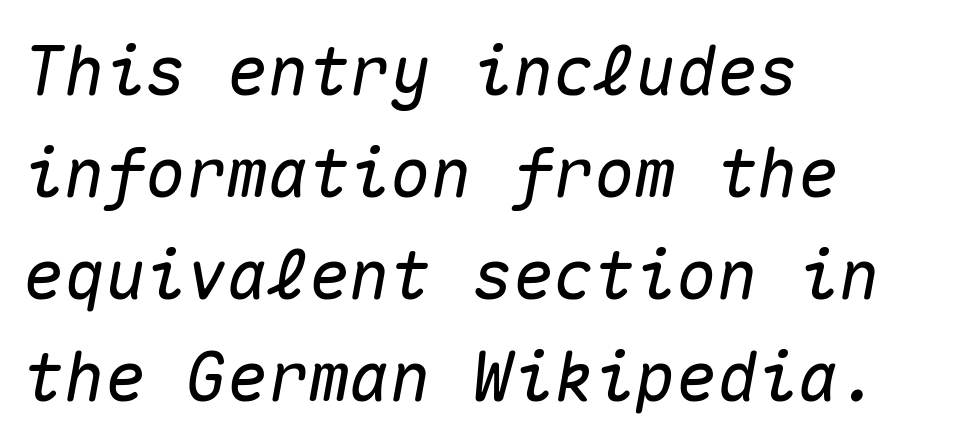
Notice how descenders clear the ascenders below comfortably — that's standard leading. The setting favours the left margin, as ordinary paragraphs usually do. The foot of each line stays bare and open. Style check: oblique.
